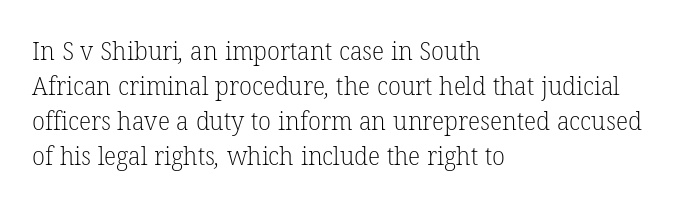
The image shows 26 px text type; set left-aligned, normal line spacing (1.35x), normal letter spacing, not underlined.
